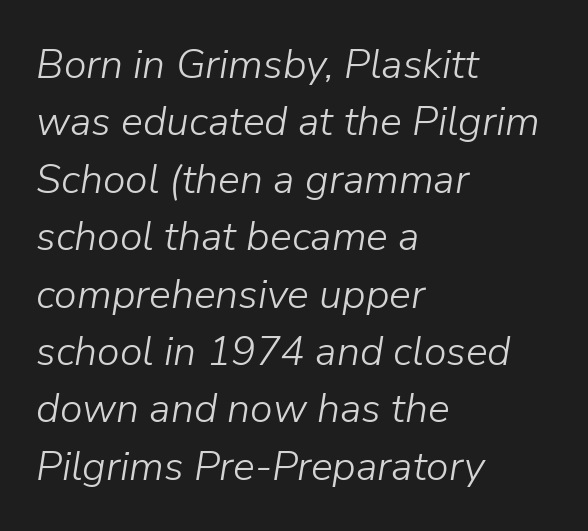
The image shows 41 px light type, italic (leaning right); set left-aligned, normal line spacing (1.4x), normal letter spacing, not underlined; low stroke contrast and a medium x-height.
